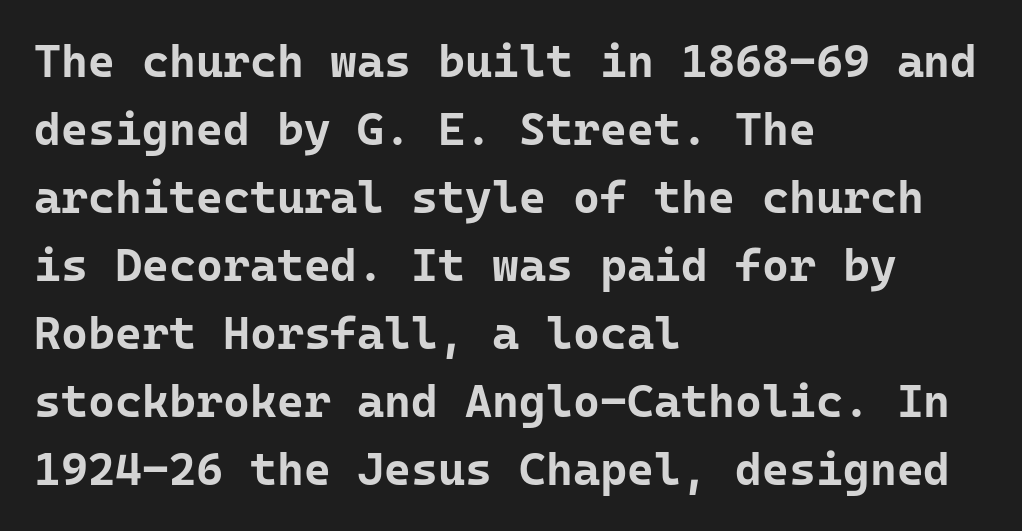
The image shows 46 px bold sans-serif type, upright, monospaced; set left-aligned, normal line spacing (1.48x), normal letter spacing, not underlined; low stroke contrast and a medium x-height.
